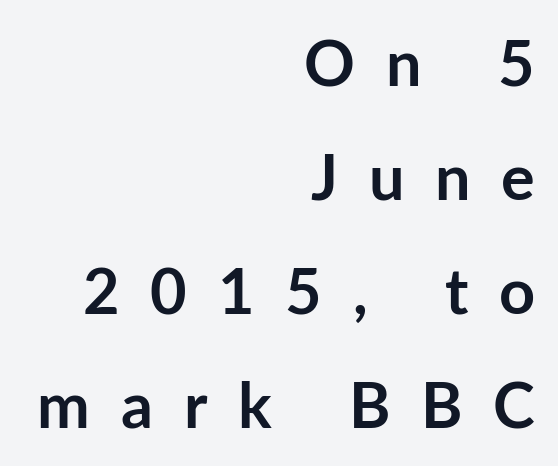
{"serif": "no", "italic": "no", "bold": "yes", "weight": "semibold", "width": "normal", "stroke_contrast": "low", "x_height": "medium", "monospaced": "no", "underline": "no", "align": "right", "line_spacing_ratio": 1.81, "letter_spacing": "wide", "letter_spacing_em": 0.49, "glyph_px": 63}
